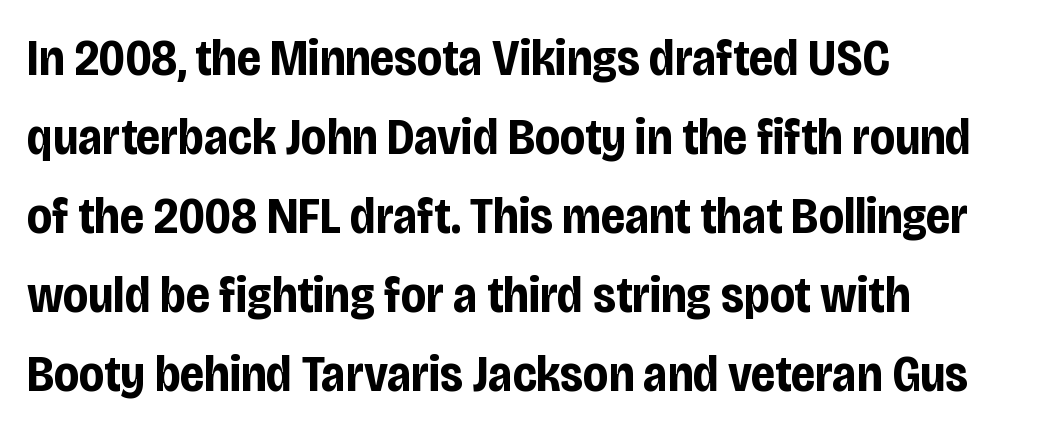
A clean baseline with only descenders dipping below it. Each letter's strokes conclude bluntly, with no projecting serifs. Is the block centered? No — it sits flush against the left margin. Looks like regular typesetting: each glyph gets only the width it needs. The typesetting leans heavy: a genuine bold.
